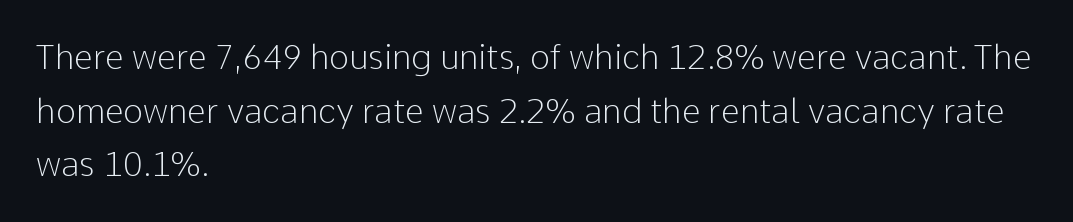
Q: Is the text bold? A: No.
Q: Is the text italic (slanted)? A: No, it is upright.
Q: Is the typeface a serif or a sans-serif typeface? A: Sans-serif.
Q: Is the text underlined? A: No.
Q: How is the paragraph aligned? A: Left-aligned.
Q: Is the spacing between letters normal or unusually wide? A: Normal.
Q: Is the spacing between lines tight, normal or loose? A: Normal.
Q: Width (condensed, normal, or wide)? A: Normal.
Q: Stroke contrast? A: Low.
Q: x-height? A: Medium.
Q: Monospaced? A: No.
